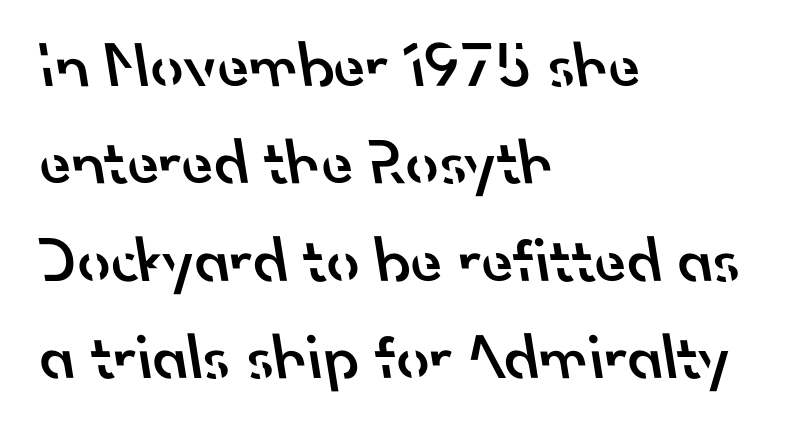
The image shows 65 px semibold sans-serif type; set left-aligned, normal line spacing (1.5x), normal letter spacing, not underlined; low stroke contrast and a small x-height.
